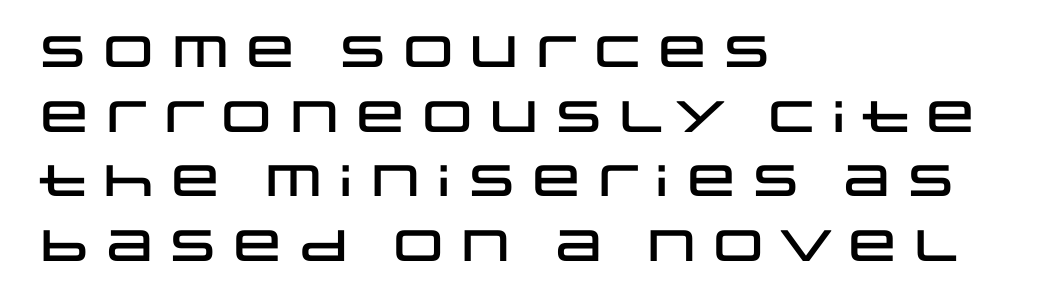
The text block is weighted toward the left margin, trailing off unevenly rightward. Each letter keeps its own natural width here, so spacing adapts to shape. Compared with typical paragraphs, the rows here are spaced about the same. The type sits square on the baseline with zero lean. The glyphs in this specimen are sans serif.
